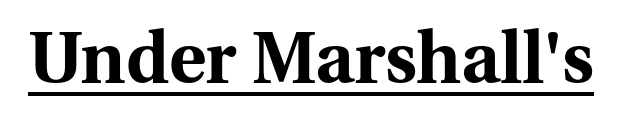
Students, observe the line beneath the letters — that is underlining. The passage shown is typed in a proportional face where columns would drift. Every letter is thick-stroked: bold, no question. The face used here is seriffed, in the tradition of book romans.
